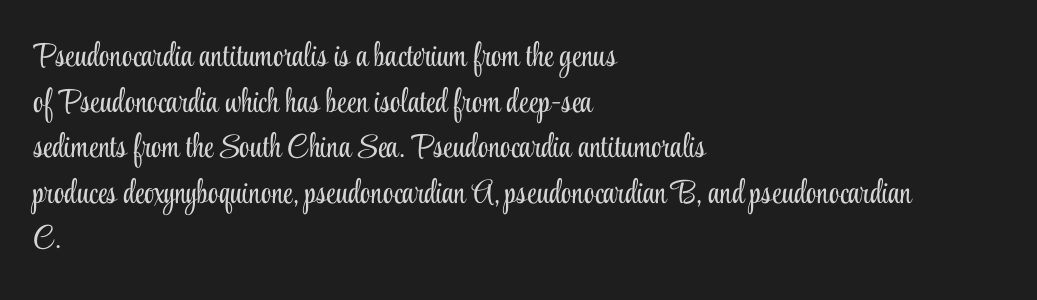
{"serif": "yes", "bold": "no", "weight": "light", "width": "condensed", "stroke_contrast": "low", "x_height": "small", "monospaced": "no", "underline": "no", "align": "left", "line_spacing": "normal", "line_spacing_ratio": 1.38, "letter_spacing": "normal", "letter_spacing_em": 0.0, "glyph_px": 33}
